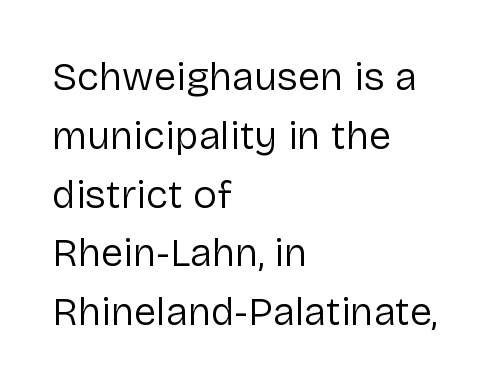
The designer left line spacing at the default. Beneath every word, the page is bare. Stems here are at most as thick as an everyday book face. Spacing verdict: proportional, widths tailored to each character.
